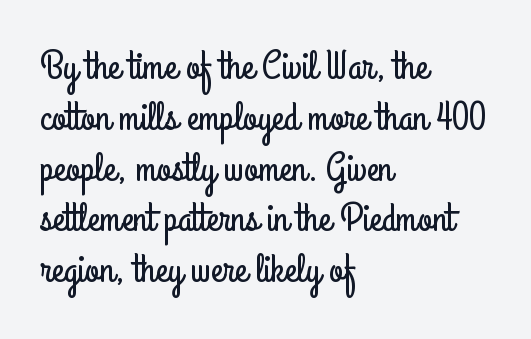
Q: Is the typeface a serif or a sans-serif typeface? A: Sans-serif.
Q: Is the text underlined? A: No.
Q: How is the paragraph aligned? A: Left-aligned.
Q: Is the spacing between letters normal or unusually wide? A: Normal.
Q: Is the spacing between lines tight, normal or loose? A: Normal.
Q: Width (condensed, normal, or wide)? A: Condensed.
Q: Stroke contrast? A: Low.
Q: x-height? A: Small.
Q: Monospaced? A: No.
